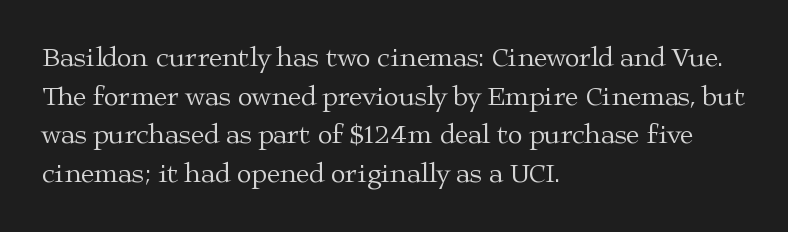
Q: Is the text bold? A: No.
Q: Is the text italic (slanted)? A: No, it is upright.
Q: Is the text underlined? A: No.
Q: How is the paragraph aligned? A: Left-aligned.
Q: Is the spacing between letters normal or unusually wide? A: Normal.
Q: Is the spacing between lines tight, normal or loose? A: Normal.
